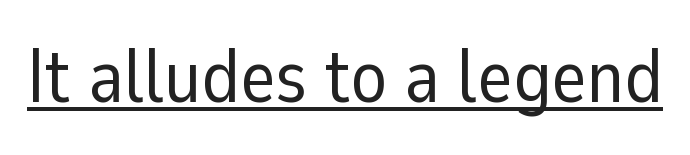
The image shows 75 px regular-weight sans-serif type, upright; set normal letter spacing, underlined; low stroke contrast and a medium x-height.
